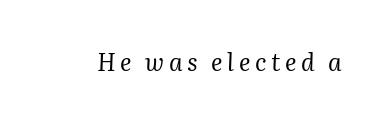
There's an unmistakable incline to the writing here. Weight: regular or lighter. The area under the type is left untouched.
